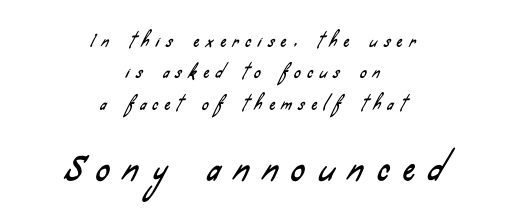
{"serif": "no", "width": "condensed", "stroke_contrast": "low", "x_height": "small", "monospaced": "no", "underline": "no", "align": "center", "line_spacing": "loose", "line_spacing_ratio": 1.96, "letter_spacing": "wide", "letter_spacing_em": 0.43, "larger_block": "second", "size_ratio": 2.06, "glyph_px": 33}
